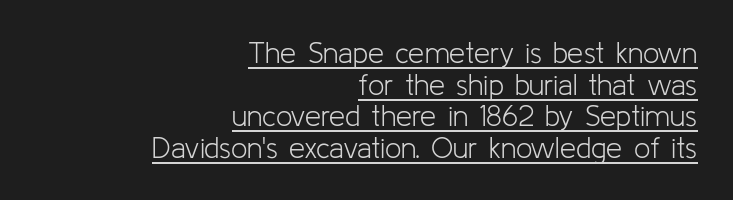
The designer dialed line spacing down below the default. These lines keep a tight, regular rhythm from letter to letter. The letters carry no serifs — their stems end cleanly without finishing strokes. Characters remain perfectly vertical along every line. Vertical stems look standard width or narrower in stroke.
